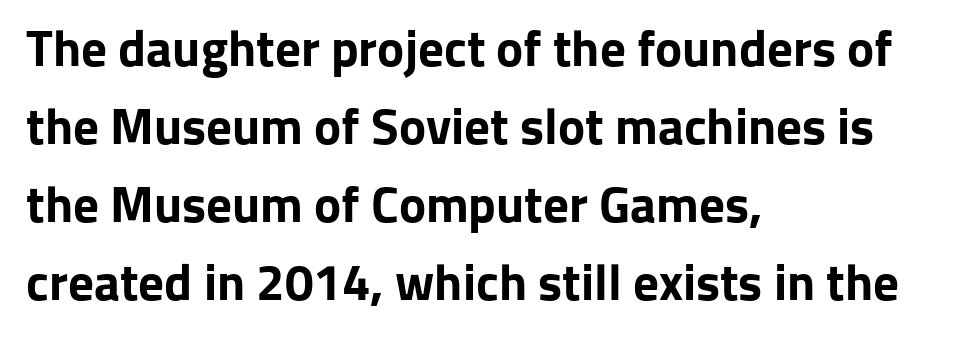
{"serif": "no", "italic": "no", "bold": "yes", "weight": "bold", "width": "normal", "stroke_contrast": "low", "x_height": "medium", "monospaced": "no", "underline": "no", "align": "left", "line_spacing": "normal", "line_spacing_ratio": 1.53, "letter_spacing": "normal", "letter_spacing_em": 0.0, "glyph_px": 51}
